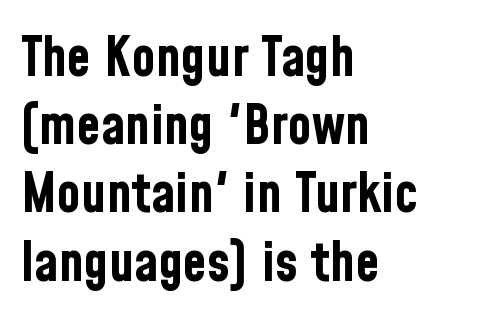
Spacing verdict: proportional, widths tailored to each character. Characters follow at the spacing the type designer built in. The type family on display is of the sans-serif kind. The characters look thick and weighty, a clear bold.
